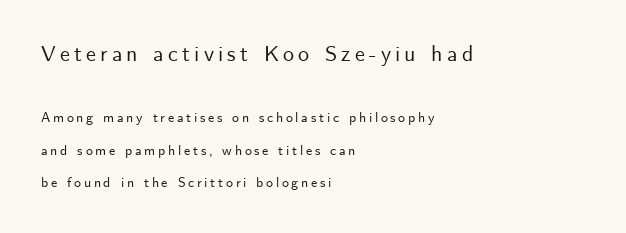
{"italic": "no", "underline": "no", "align": "left", "line_spacing": "loose", "line_spacing_ratio": 2.31, "larger_block": "first", "size_ratio": 1.57, "glyph_px": 22}
